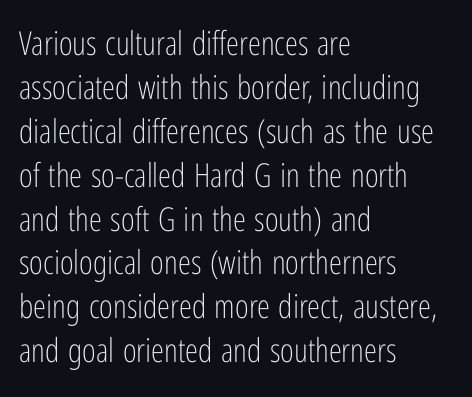
Q: Is the text bold? A: No.
Q: Is the text italic (slanted)? A: No, it is upright.
Q: Is the typeface a serif or a sans-serif typeface? A: Sans-serif.
Q: Is the text underlined? A: No.
Q: How is the paragraph aligned? A: Left-aligned.
Q: Is the spacing between letters normal or unusually wide? A: Normal.
Q: Is the spacing between lines tight, normal or loose? A: Normal.
Q: Width (condensed, normal, or wide)? A: Condensed.
Q: Stroke contrast? A: Low.
Q: x-height? A: Medium.
Q: Monospaced? A: No.
